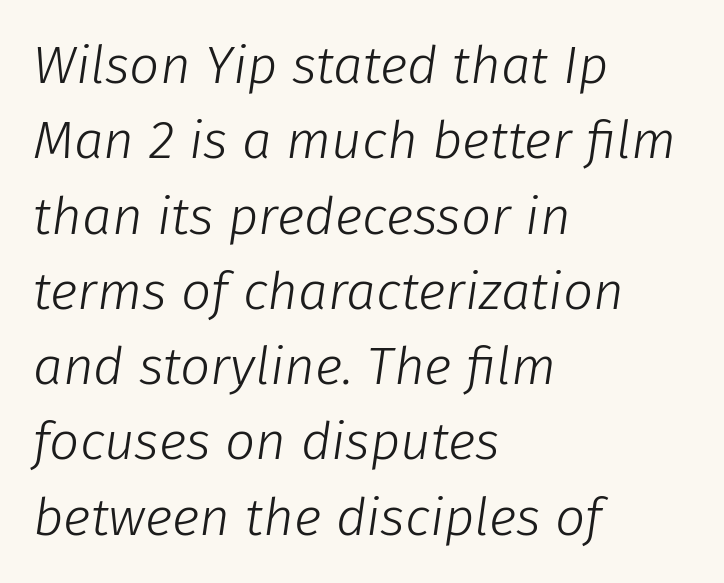
{"italic": "yes", "lean": "right", "slant_degrees": 8, "bold": "no", "weight": "light", "width": "normal", "stroke_contrast": "low", "x_height": "medium", "monospaced": "no", "underline": "no", "align": "left", "line_spacing": "normal", "line_spacing_ratio": 1.42, "letter_spacing": "normal", "letter_spacing_em": 0.0, "glyph_px": 53}
